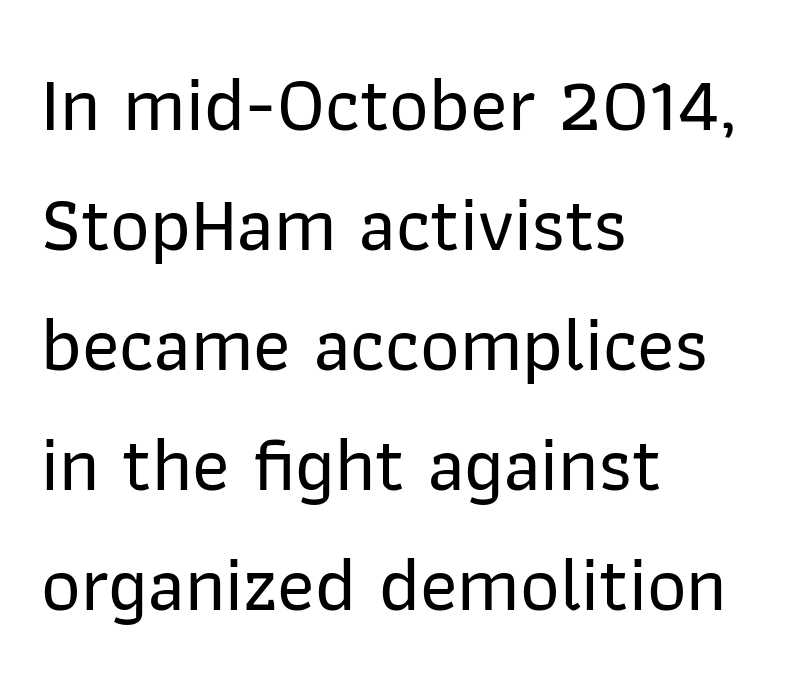
{"serif": "no", "italic": "no", "width": "normal", "stroke_contrast": "low", "x_height": "medium", "monospaced": "no", "underline": "no", "align": "left", "line_spacing": "normal", "line_spacing_ratio": 1.56, "letter_spacing": "normal", "letter_spacing_em": 0.0, "glyph_px": 77}
